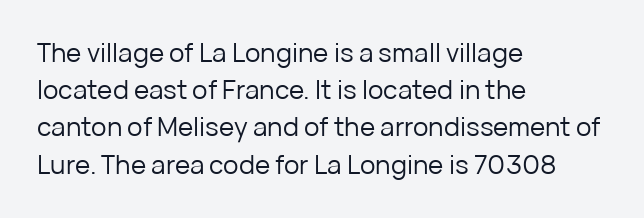
Q: Is the text bold? A: No.
Q: Is the text italic (slanted)? A: No, it is upright.
Q: Is the text underlined? A: No.
Q: How is the paragraph aligned? A: Left-aligned.
Q: Is the spacing between letters normal or unusually wide? A: Normal.
Q: Is the spacing between lines tight, normal or loose? A: Normal.
